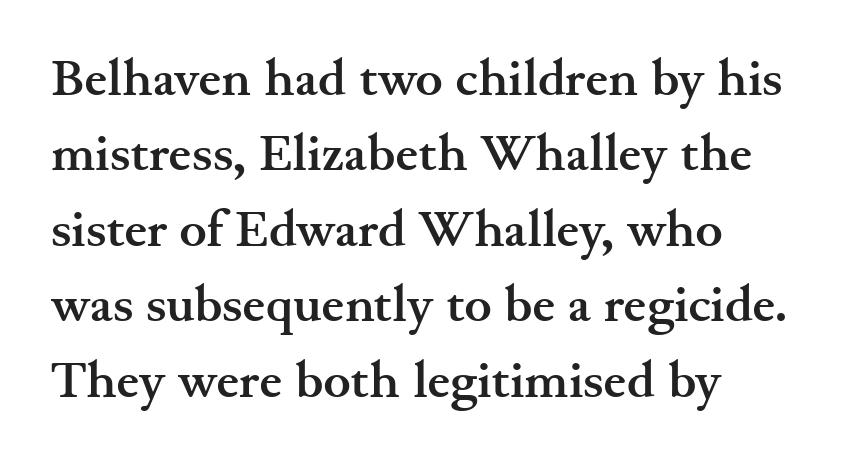
{"serif": "yes", "italic": "no", "bold": "yes", "weight": "semibold", "width": "wide", "stroke_contrast": "medium", "x_height": "small", "monospaced": "no", "underline": "no", "align": "left", "line_spacing": "normal", "line_spacing_ratio": 1.48, "letter_spacing": "normal", "letter_spacing_em": 0.0, "glyph_px": 51}
